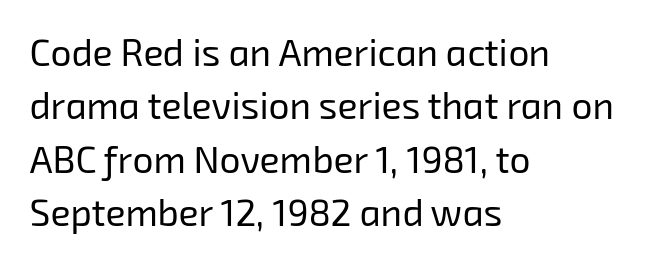
{"serif": "no", "bold": "no", "weight": "regular", "width": "normal", "stroke_contrast": "low", "x_height": "medium", "monospaced": "no", "underline": "no", "align": "left", "line_spacing": "normal", "line_spacing_ratio": 1.44, "letter_spacing": "normal", "letter_spacing_em": 0.0, "glyph_px": 37}
